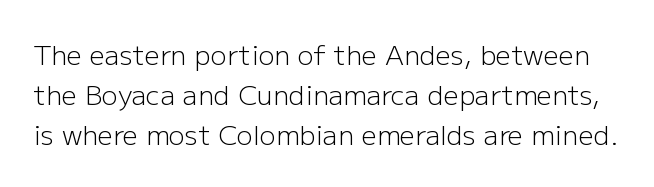
{"italic": "no", "bold": "no", "underline": "no", "line_spacing": "normal", "line_spacing_ratio": 1.49, "letter_spacing": "normal", "letter_spacing_em": 0.0, "glyph_px": 27}
